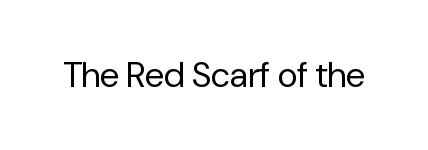
{"serif": "no", "italic": "no", "bold": "no", "weight": "regular", "width": "normal", "stroke_contrast": "low", "x_height": "medium", "monospaced": "no", "underline": "no", "letter_spacing": "normal", "letter_spacing_em": 0.0, "glyph_px": 35}
